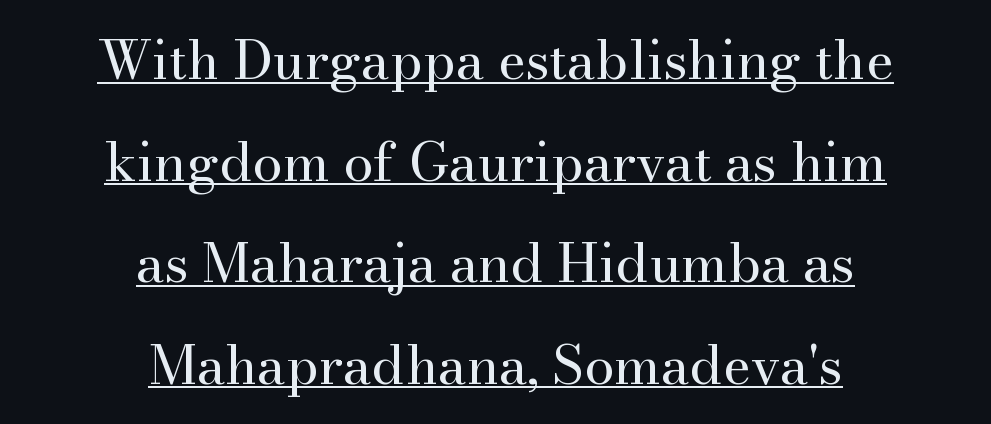
Q: Is the text bold? A: No.
Q: Is the text italic (slanted)? A: No, it is upright.
Q: Is the typeface a serif or a sans-serif typeface? A: Serif.
Q: Is the text underlined? A: Yes.
Q: How is the paragraph aligned? A: Centered.
Q: Is the spacing between letters normal or unusually wide? A: Normal.
Q: Width (condensed, normal, or wide)? A: Normal.
Q: Stroke contrast? A: Medium.
Q: x-height? A: Small.
Q: Monospaced? A: No.
